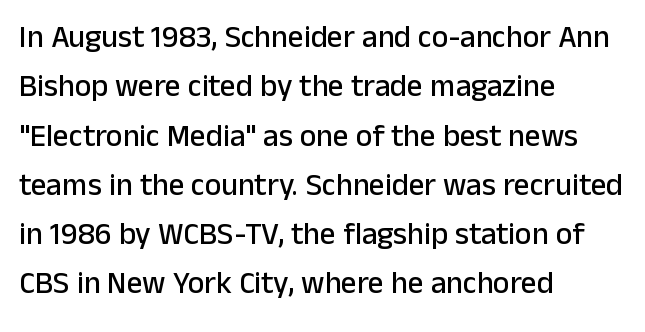
Q: Is the text italic (slanted)? A: No, it is upright.
Q: Is the typeface a serif or a sans-serif typeface? A: Sans-serif.
Q: Is the text underlined? A: No.
Q: How is the paragraph aligned? A: Left-aligned.
Q: Is the spacing between letters normal or unusually wide? A: Normal.
Q: Is the spacing between lines tight, normal or loose? A: Normal.
Q: Width (condensed, normal, or wide)? A: Normal.
Q: Stroke contrast? A: Low.
Q: x-height? A: Medium.
Q: Monospaced? A: No.
